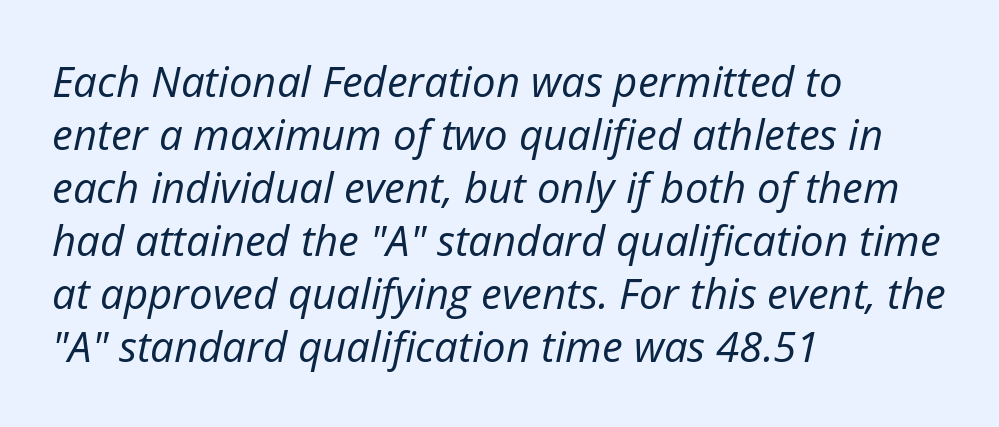
{"italic": "yes", "lean": "right", "slant_degrees": 12, "bold": "no", "weight": "regular", "width": "normal", "stroke_contrast": "low", "x_height": "medium", "monospaced": "no", "underline": "no", "align": "left", "line_spacing": "normal", "line_spacing_ratio": 1.26, "letter_spacing": "normal", "letter_spacing_em": 0.0, "glyph_px": 42}
